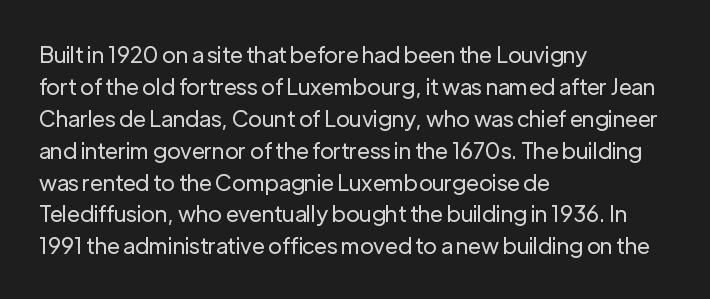
The image shows 22 px text type, upright; set left-aligned, normal line spacing (1.45x), normal letter spacing, not underlined.
